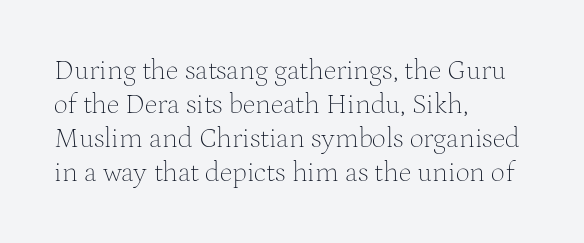
{"serif": "yes", "italic": "no", "bold": "no", "weight": "thin", "width": "normal", "stroke_contrast": "medium", "x_height": "medium", "monospaced": "no", "underline": "no", "align": "left", "line_spacing_ratio": 1.21, "letter_spacing": "normal", "letter_spacing_em": 0.0, "glyph_px": 28}
